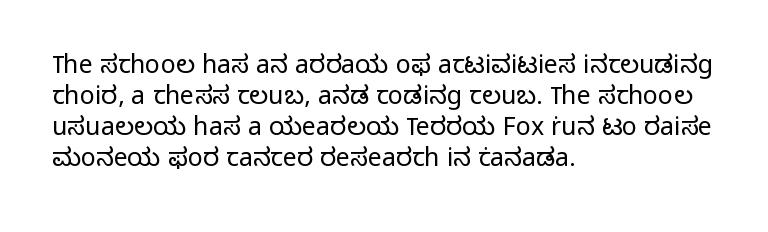
The image shows 25 px text type, upright; set left-aligned, line spacing 1.24x, normal letter spacing, not underlined.
